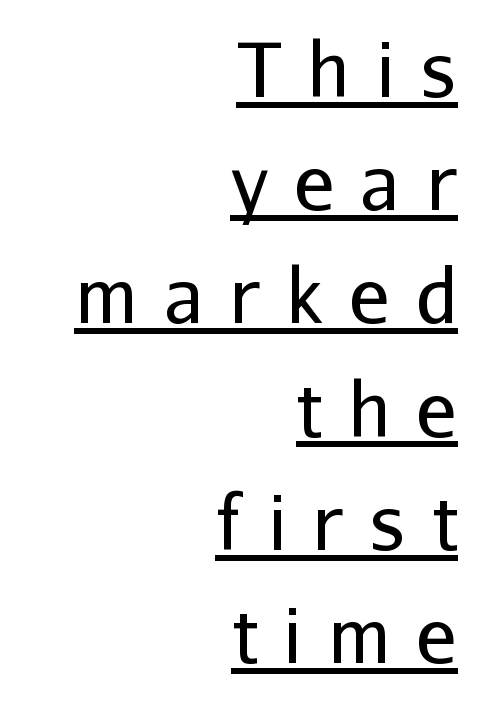
The image shows 76 px regular-weight sans-serif type, upright; set right-aligned, normal line spacing (1.49x), unusually wide letter spacing (+0.34 em), underlined; low stroke contrast and a medium x-height.
